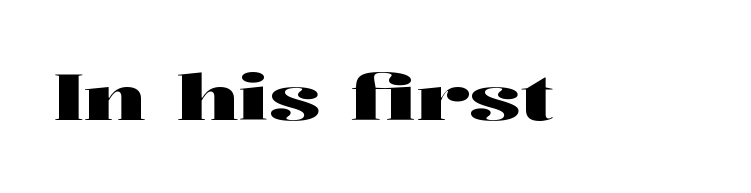
The image shows 64 px wide serif type, upright; set normal letter spacing, not underlined; high stroke contrast and a medium x-height.
